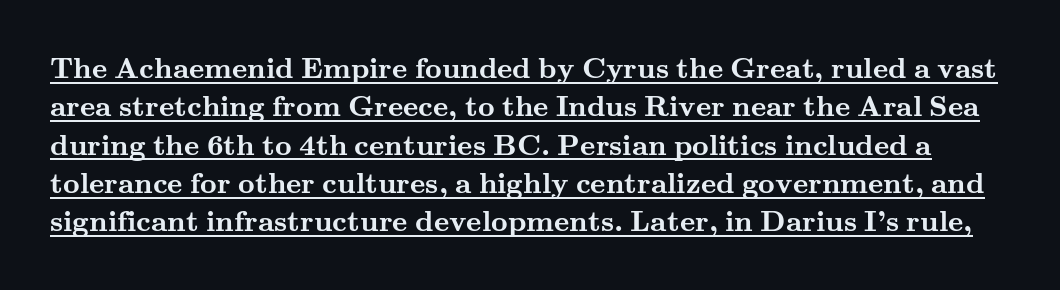
Q: Is the text bold? A: Yes.
Q: Is the text italic (slanted)? A: No, it is upright.
Q: Is the typeface a serif or a sans-serif typeface? A: Serif.
Q: Is the text underlined? A: Yes.
Q: Is the spacing between letters normal or unusually wide? A: Normal.
Q: Is the spacing between lines tight, normal or loose? A: Normal.
Q: Width (condensed, normal, or wide)? A: Wide.
Q: Stroke contrast? A: Medium.
Q: x-height? A: Small.
Q: Monospaced? A: No.
